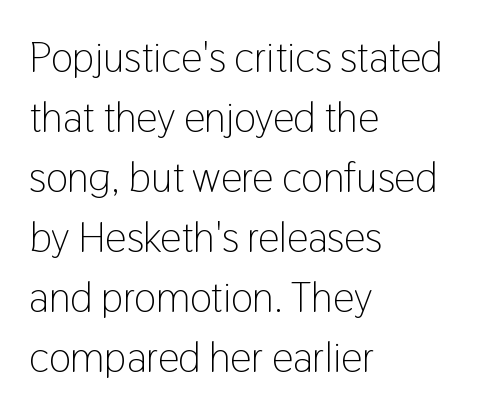
{"serif": "no", "italic": "no", "bold": "no", "weight": "light", "width": "condensed", "stroke_contrast": "low", "x_height": "medium", "monospaced": "no", "underline": "no", "align": "left", "line_spacing": "normal", "line_spacing_ratio": 1.43, "letter_spacing": "normal", "letter_spacing_em": 0.0, "glyph_px": 42}
